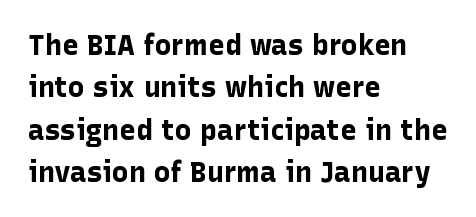
Q: Is the text bold? A: Yes.
Q: Is the text italic (slanted)? A: No, it is upright.
Q: Is the typeface a serif or a sans-serif typeface? A: Sans-serif.
Q: Is the text underlined? A: No.
Q: How is the paragraph aligned? A: Left-aligned.
Q: Is the spacing between letters normal or unusually wide? A: Normal.
Q: Is the spacing between lines tight, normal or loose? A: Normal.
Q: Width (condensed, normal, or wide)? A: Normal.
Q: Stroke contrast? A: Low.
Q: x-height? A: Medium.
Q: Monospaced? A: No.
